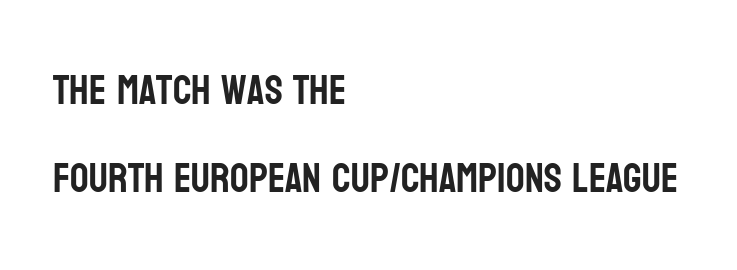
{"serif": "no", "italic": "no", "width": "condensed", "stroke_contrast": "low", "x_height": "large", "monospaced": "no", "underline": "no", "align": "left", "line_spacing": "loose", "line_spacing_ratio": 2.14, "letter_spacing": "normal", "letter_spacing_em": 0.0, "glyph_px": 41}
